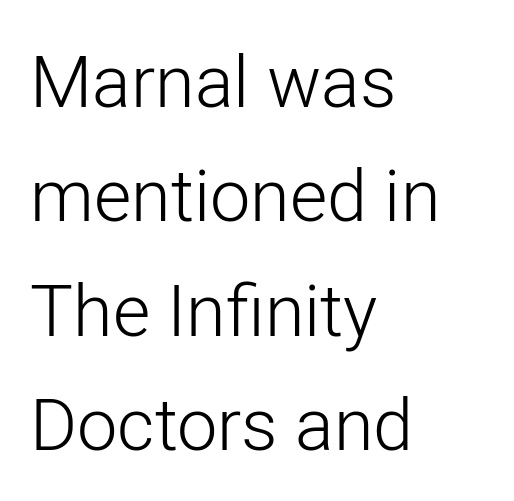
Each row of text sits above clean, open space. Weight: regular or lighter. If you measured baseline to baseline, you'd find a middling distance. These lines stack with their left ends in a neat column. You can tell it's not italic because the verticals are truly vertical.
